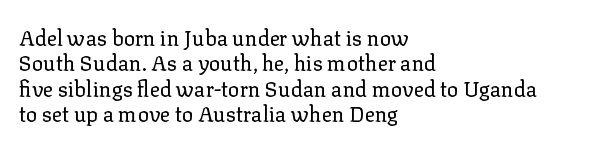
{"italic": "no", "bold": "no", "underline": "no", "align": "left", "line_spacing_ratio": 1.21, "letter_spacing": "normal", "letter_spacing_em": 0.0, "glyph_px": 21}
